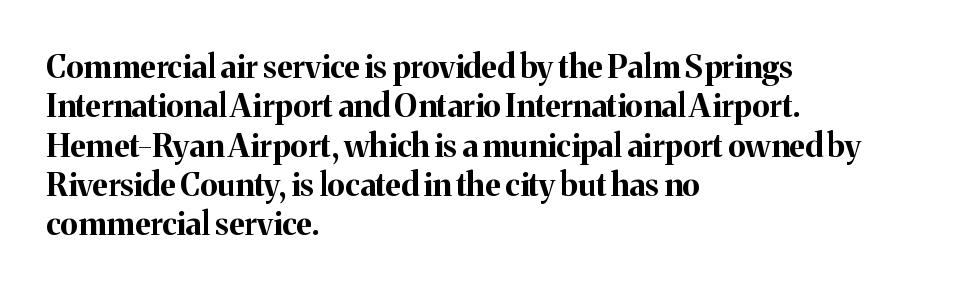
Chunky letters — that's bold for sure. Between one letter and the next there's only the usual sliver of space. Only glyphs here, with clear space below each row. A serif font was chosen for this passage. Rendered with straight, roman letterforms. The passage shown is typed in a proportional face where columns would drift.
